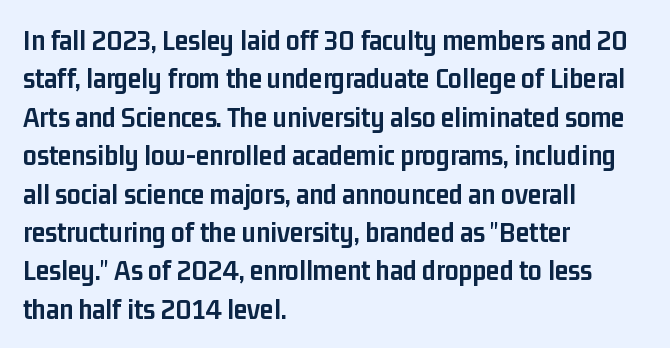
{"serif": "no", "italic": "no", "bold": "yes", "weight": "semibold", "width": "condensed", "stroke_contrast": "low", "x_height": "medium", "monospaced": "no", "underline": "no", "align": "left", "line_spacing": "normal", "line_spacing_ratio": 1.28, "letter_spacing": "normal", "letter_spacing_em": 0.0, "glyph_px": 30}
